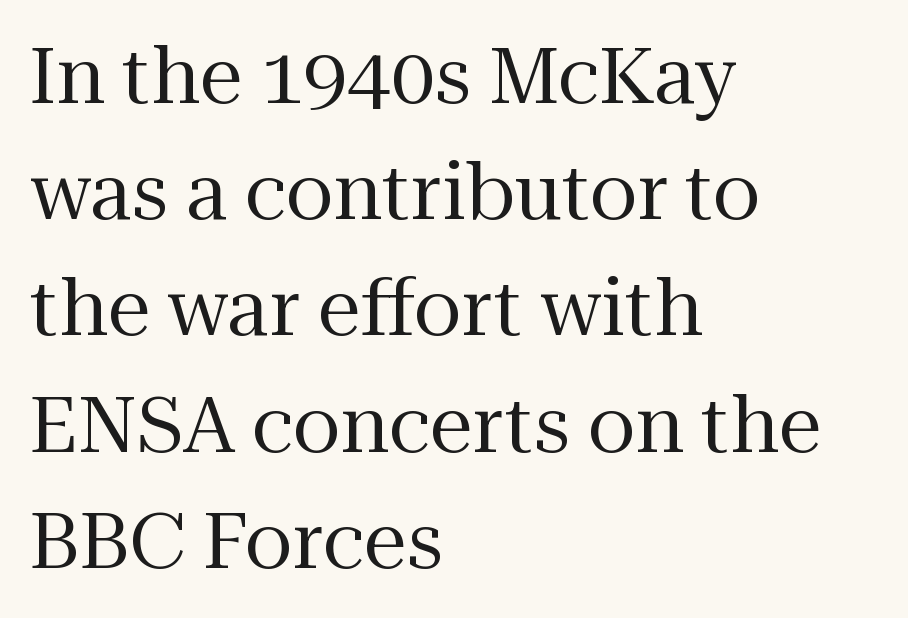
{"serif": "yes", "italic": "no", "bold": "no", "weight": "regular", "width": "normal", "stroke_contrast": "medium", "x_height": "medium", "monospaced": "no", "underline": "no", "align": "left", "line_spacing": "normal", "line_spacing_ratio": 1.49, "letter_spacing": "normal", "letter_spacing_em": 0.0, "glyph_px": 78}
